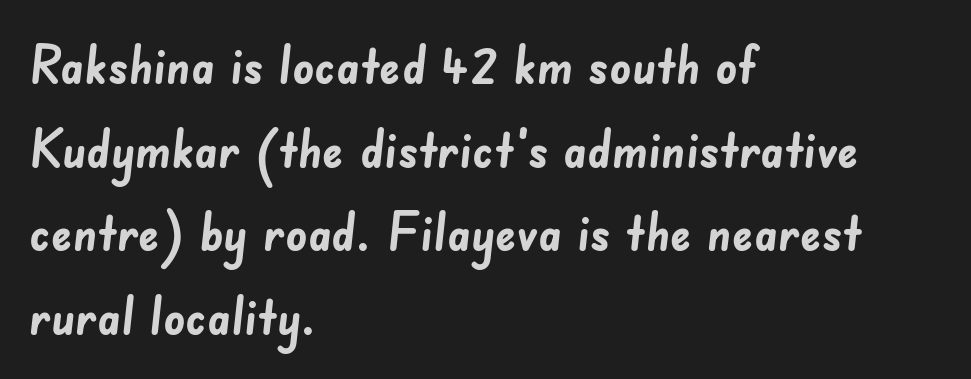
{"serif": "no", "bold": "yes", "weight": "semibold", "width": "normal", "stroke_contrast": "low", "x_height": "small", "monospaced": "no", "underline": "no", "align": "left", "line_spacing": "normal", "line_spacing_ratio": 1.58, "letter_spacing": "normal", "letter_spacing_em": 0.0, "glyph_px": 53}
